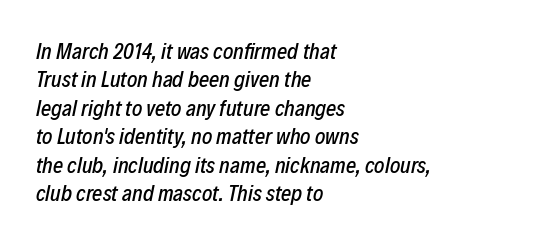
Q: Is the text italic (slanted)? A: Yes, it leans right by about 12 degrees.
Q: Is the text underlined? A: No.
Q: How is the paragraph aligned? A: Left-aligned.
Q: Is the spacing between letters normal or unusually wide? A: Normal.
Q: Is the spacing between lines tight, normal or loose? A: Normal.
